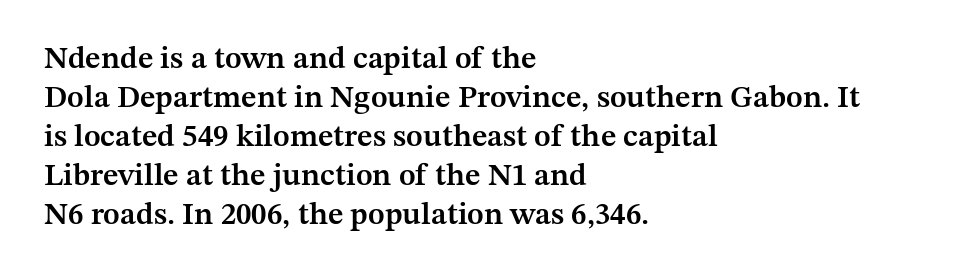
{"serif": "yes", "italic": "no", "bold": "semi", "weight": "semibold", "width": "normal", "stroke_contrast": "medium", "x_height": "medium", "monospaced": "no", "underline": "no", "align": "left", "line_spacing": "normal", "line_spacing_ratio": 1.26, "letter_spacing": "normal", "letter_spacing_em": 0.0, "glyph_px": 31}
